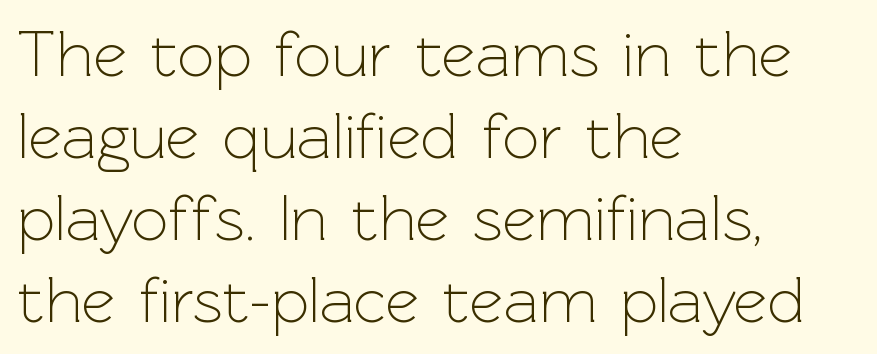
{"serif": "no", "italic": "no", "bold": "no", "weight": "light", "width": "normal", "x_height": "medium", "monospaced": "no", "underline": "no", "align": "left", "line_spacing": "normal", "line_spacing_ratio": 1.26, "letter_spacing": "normal", "letter_spacing_em": 0.0, "glyph_px": 65}
